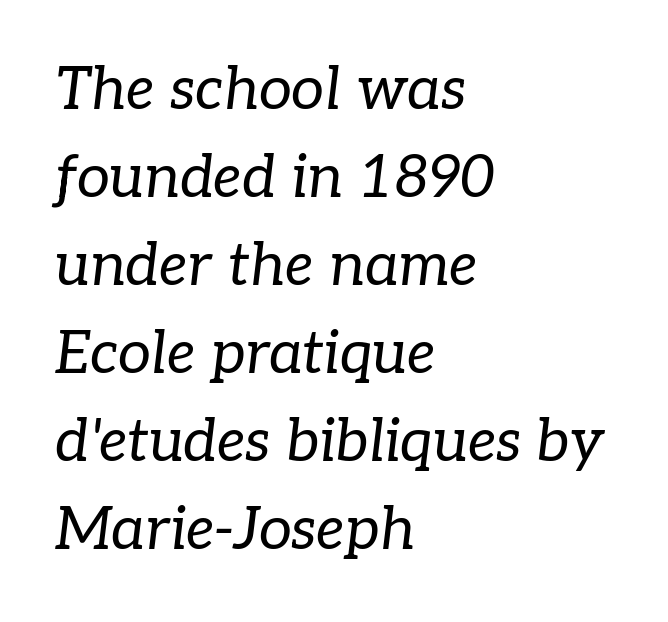
{"serif": "yes", "italic": "yes", "lean": "right", "slant_degrees": 7, "bold": "no", "weight": "regular", "width": "normal", "stroke_contrast": "low", "x_height": "medium", "monospaced": "no", "underline": "no", "align": "left", "line_spacing": "normal", "line_spacing_ratio": 1.49, "letter_spacing": "normal", "letter_spacing_em": 0.0, "glyph_px": 59}
